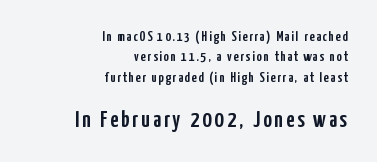
You get the small type first, then a jump to larger type. The letters stand straight up with perfectly vertical stems. Decoration check: the copy has no underline. A typesetter would call this leading conventional body-copy spacing. Where is the straight margin? On the right.
